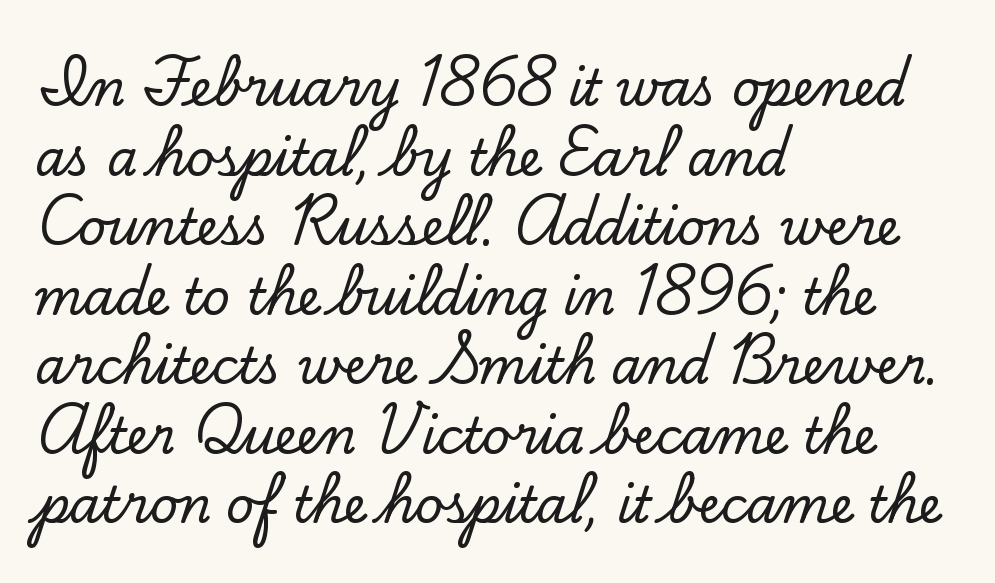
The specimen omits any rule beneath the text block's lines. The passage is arranged the way most books set body copy — flush left. Is the letter spacing exaggerated? No — it looks like the ordinary default. Proportional: the letters do not fall into vertical columns. Typographically, this falls in the serif category.
